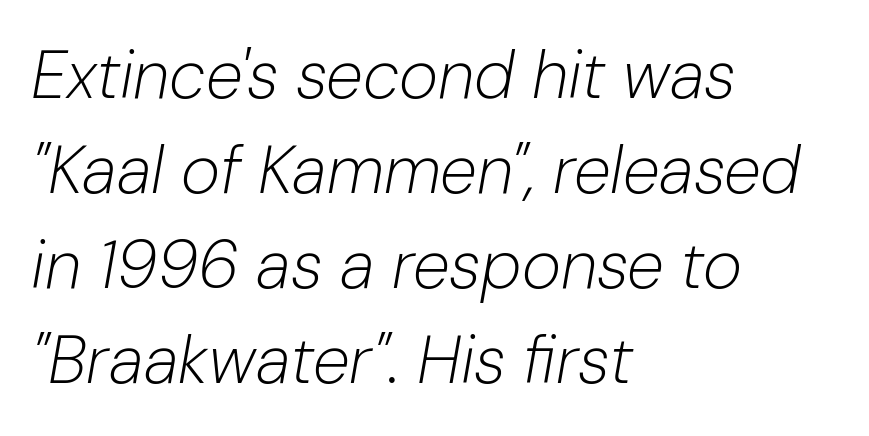
{"italic": "yes", "lean": "right", "slant_degrees": 10, "bold": "no", "weight": "light", "width": "normal", "stroke_contrast": "low", "x_height": "medium", "monospaced": "no", "underline": "no", "align": "left", "line_spacing": "normal", "line_spacing_ratio": 1.42, "letter_spacing": "normal", "letter_spacing_em": 0.0, "glyph_px": 67}
